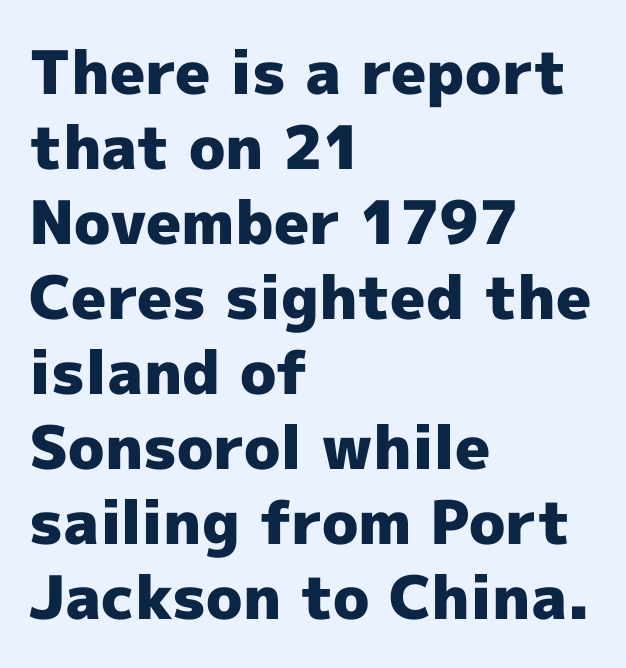
{"serif": "no", "italic": "no", "bold": "yes", "weight": "heavy", "width": "normal", "x_height": "medium", "monospaced": "no", "underline": "no", "align": "left", "line_spacing": "normal", "line_spacing_ratio": 1.25, "letter_spacing": "normal", "letter_spacing_em": 0.0, "glyph_px": 60}
